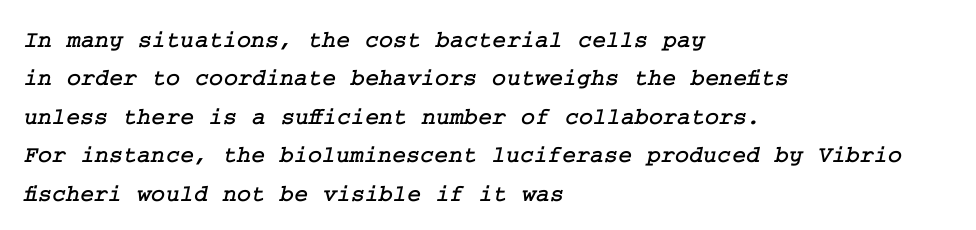
{"underline": "no", "align": "left", "line_spacing": "normal", "line_spacing_ratio": 1.6, "letter_spacing": "normal", "letter_spacing_em": 0.0, "glyph_px": 24}
